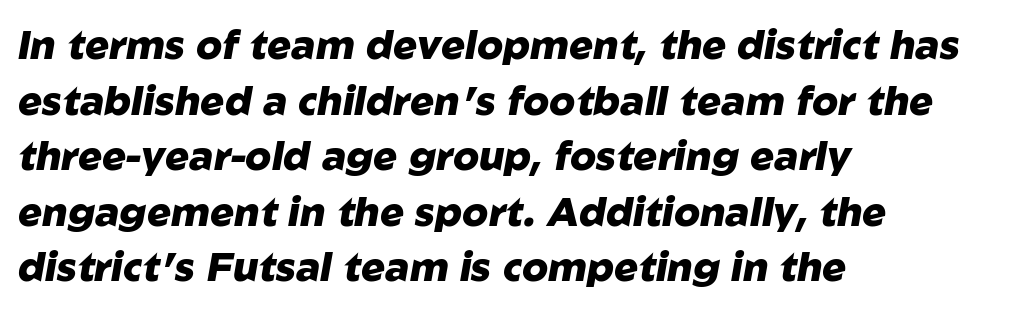
{"italic": "yes", "lean": "right", "slant_degrees": 10, "bold": "yes", "weight": "heavy", "width": "normal", "stroke_contrast": "low", "x_height": "medium", "monospaced": "no", "underline": "no", "align": "left", "line_spacing": "normal", "line_spacing_ratio": 1.39, "letter_spacing": "normal", "letter_spacing_em": 0.0, "glyph_px": 40}
